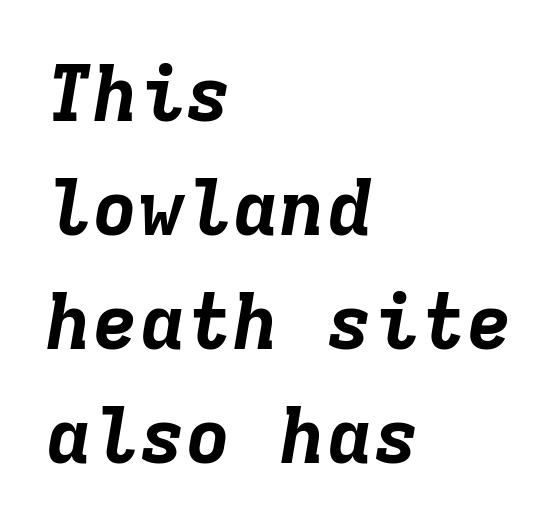
The image shows 78 px bold type, italic (leaning right), monospaced; set left-aligned, normal line spacing (1.46x), normal letter spacing, not underlined; low stroke contrast and a medium x-height.
